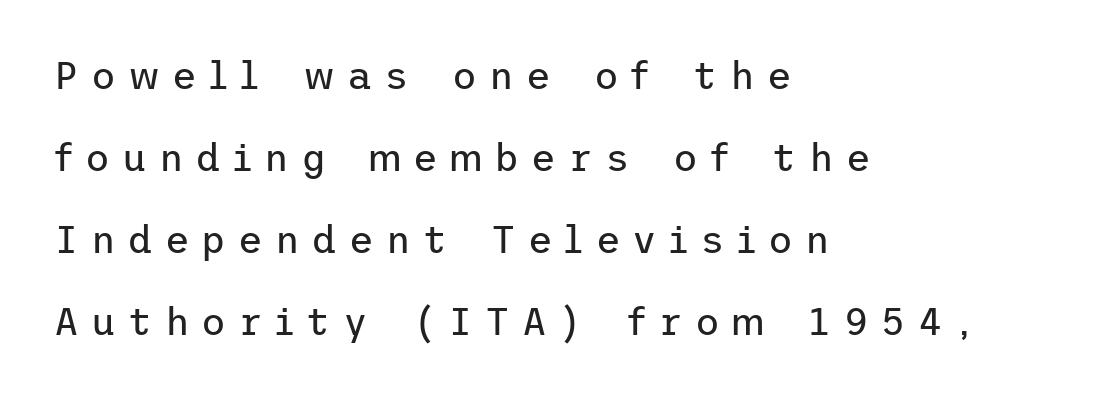
{"serif": "no", "italic": "no", "bold": "no", "weight": "regular", "width": "normal", "stroke_contrast": "low", "x_height": "medium", "underline": "no", "align": "left", "line_spacing": "loose", "line_spacing_ratio": 2.16, "letter_spacing": "wide", "letter_spacing_em": 0.32, "glyph_px": 38}
